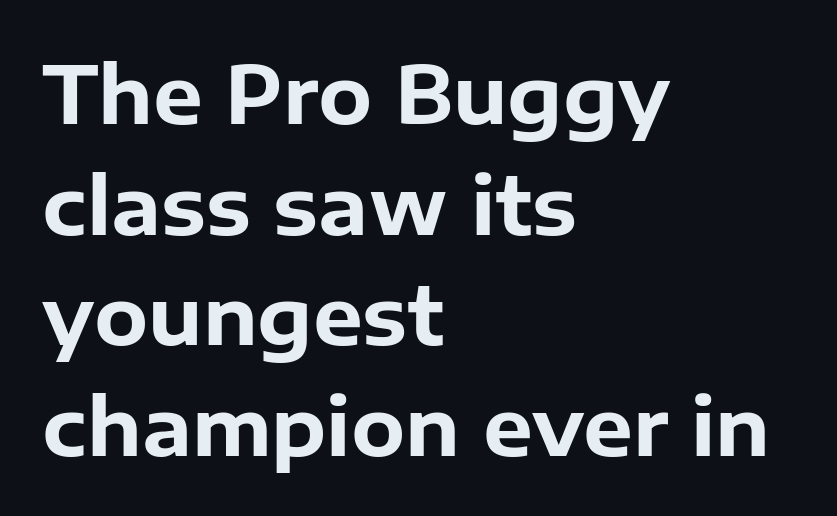
In terms of leading, this rendering sits right in the middle. Vertical strokes here are truly vertical. In terms of letterspacing, this is plain default setting. Which margin do the lines hug? The left one — the right edge is uneven. A sans-serif font was chosen for this passage.
